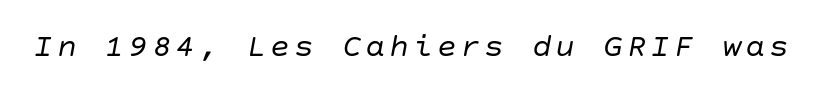
Weight: not bold — regular or lighter. The zone under the glyphs is completely vacant. It's the slanting kind of type.
